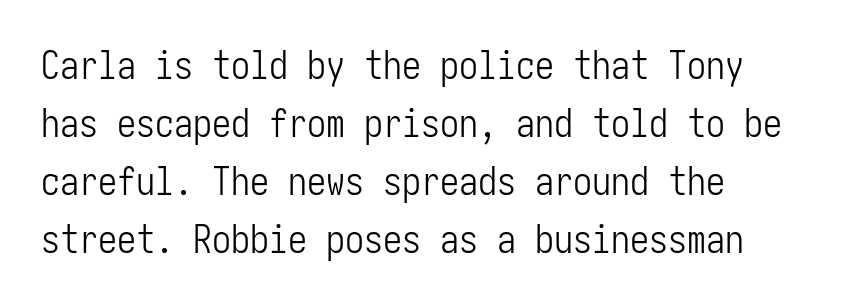
Nope, not italic — everything's standing straight. Has an underline been added? It has not. The characters display no serif detailing; their extremities are plain. A quiet, ordinary-to-light weight characterises the typeface. Left-aligned paragraph, ragged on the right. Characters follow at the spacing the type designer built in.
